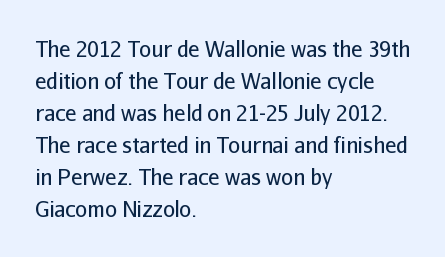
{"italic": "no", "bold": "no", "underline": "no", "align": "left", "line_spacing": "normal", "line_spacing_ratio": 1.52, "letter_spacing": "normal", "letter_spacing_em": 0.0, "glyph_px": 21}
